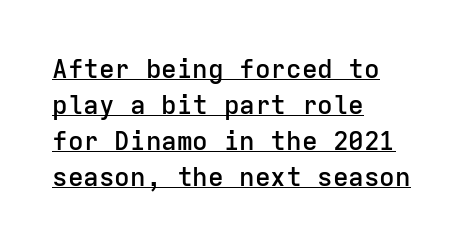
Ascenders rise straight up at ninety degrees. Summary of vertical rhythm: regular, with standard interline spacing. Semibold letterforms, between regular and bold. In CSS terms this would be text-align: left. Underlined type. How are the letters spaced? Ordinarily, with no added tracking.
